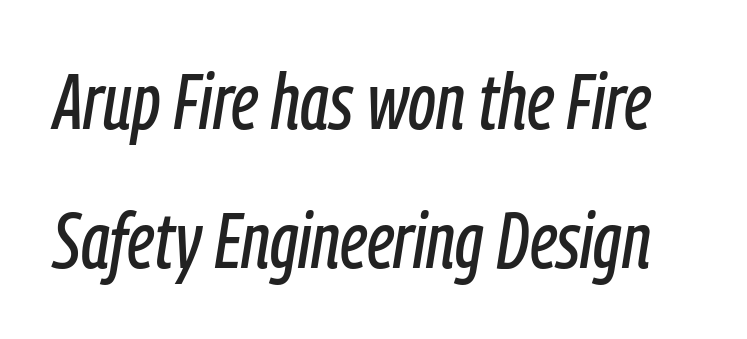
Q: Is the text italic (slanted)? A: Yes, it leans right by about 9 degrees.
Q: Is the text underlined? A: No.
Q: Is the spacing between letters normal or unusually wide? A: Normal.
Q: Width (condensed, normal, or wide)? A: Condensed.
Q: Stroke contrast? A: Low.
Q: x-height? A: Medium.
Q: Monospaced? A: No.
